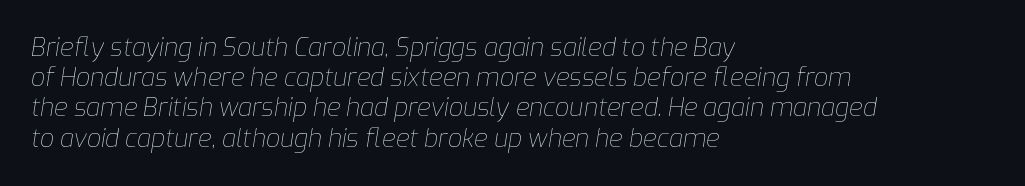
The lines are quadded left. Observe the lean: these are italic letterforms. Nobody touched the tracking dial on this one. Stems here are at most as thick as an everyday book face.
